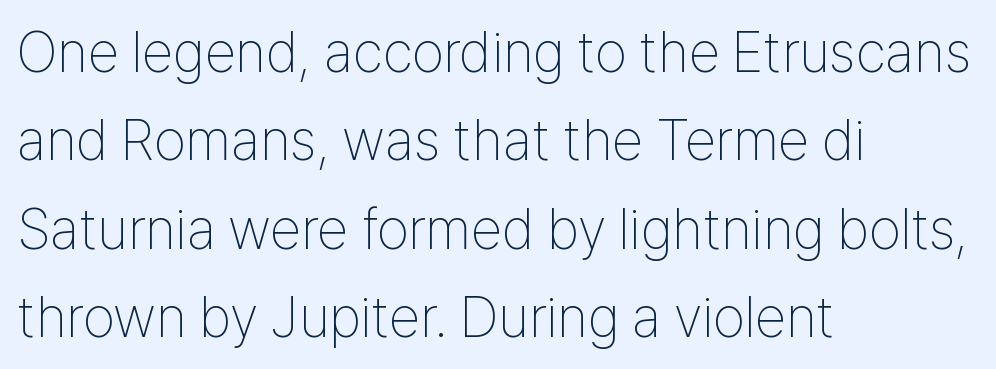
{"serif": "no", "italic": "no", "bold": "no", "weight": "thin", "width": "condensed", "stroke_contrast": "low", "x_height": "medium", "monospaced": "no", "underline": "no", "align": "left", "line_spacing": "normal", "line_spacing_ratio": 1.55, "letter_spacing": "normal", "letter_spacing_em": 0.0, "glyph_px": 57}
